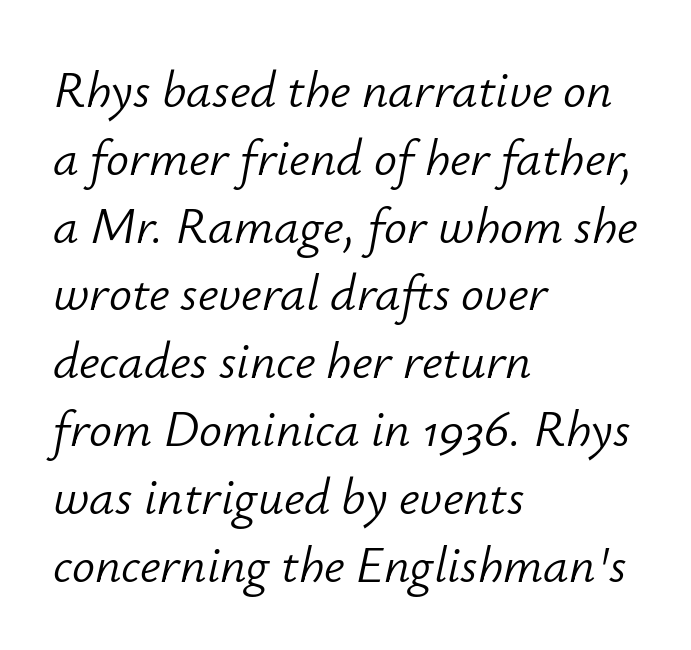
Nothing heavy about these letters — not bold at all. A student would call this left alignment; a typographer would say flush left, rag right. Do the characters align in a grid? No, the font is proportional. Students, note that the glyphs here touch the page at normal intervals. A typesetter would call this leading conventional body-copy spacing.
